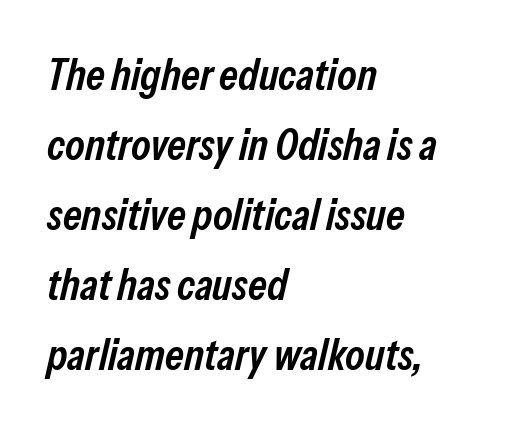
The image shows 44 px semibold, condensed type, italic (leaning right); set left-aligned, normal line spacing (1.59x), normal letter spacing, not underlined; low stroke contrast and a medium x-height.
